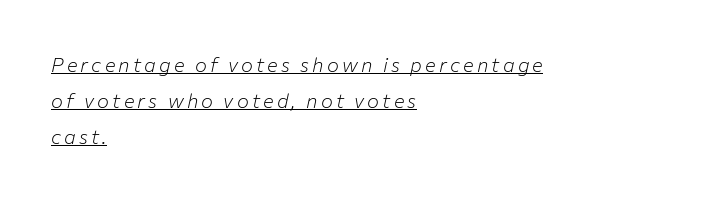
The image shows 20 px text type, italic (leaning right); set left-aligned, line spacing 1.81x, underlined.
